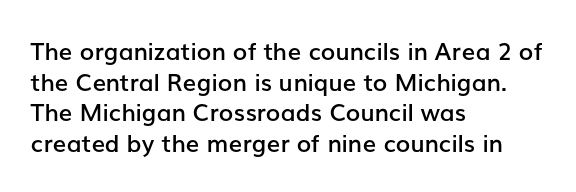
The image shows 24 px text type, upright; set left-aligned, normal line spacing (1.28x), normal letter spacing, not underlined.
